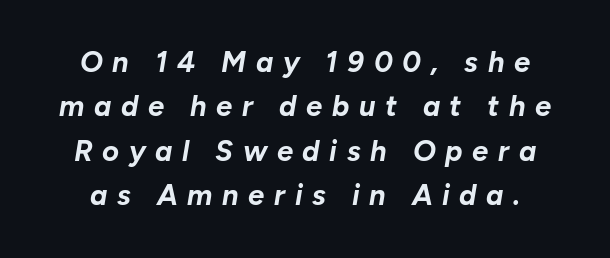
The image shows 29 px bold type, italic (leaning right); set normal line spacing (1.53x), unusually wide letter spacing (+0.33 em), not underlined; low stroke contrast and a medium x-height.
